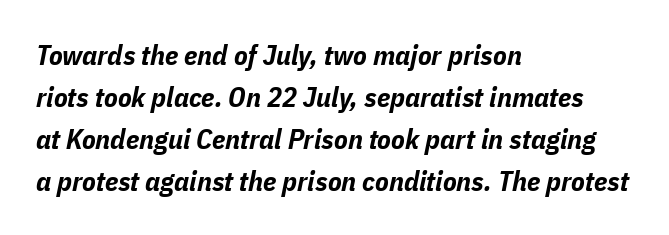
These lines are rendered in a variable-pitch font. Each row of text sits above clean, open space. Short and long lines alike share a common starting point at left. Typographic density is high because the face is bold.
